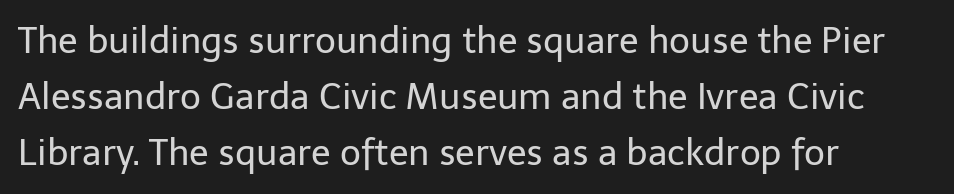
Q: Is the text bold? A: No.
Q: Is the text italic (slanted)? A: No, it is upright.
Q: Is the typeface a serif or a sans-serif typeface? A: Sans-serif.
Q: Is the text underlined? A: No.
Q: How is the paragraph aligned? A: Left-aligned.
Q: Is the spacing between letters normal or unusually wide? A: Normal.
Q: Is the spacing between lines tight, normal or loose? A: Normal.
Q: Width (condensed, normal, or wide)? A: Normal.
Q: Stroke contrast? A: Low.
Q: x-height? A: Medium.
Q: Monospaced? A: No.
